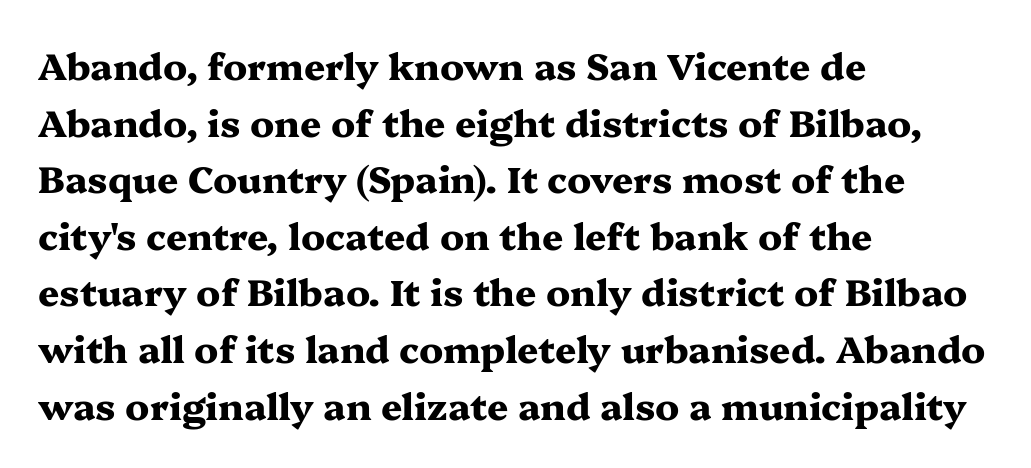
The image shows 37 px heavy, wide serif type, upright; set left-aligned, normal line spacing (1.53x), normal letter spacing, not underlined; medium stroke contrast and a medium x-height.
